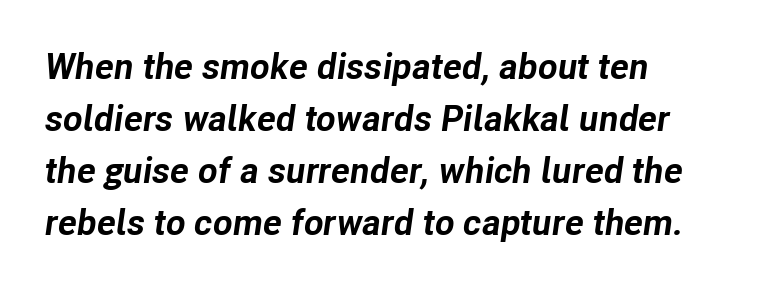
How are the letters spaced? Ordinarily, with no added tracking. A full-strength bold gives these letters their thick strokes. The typography opts for an oblique posture over an upright one. Vertical spacing — default.
